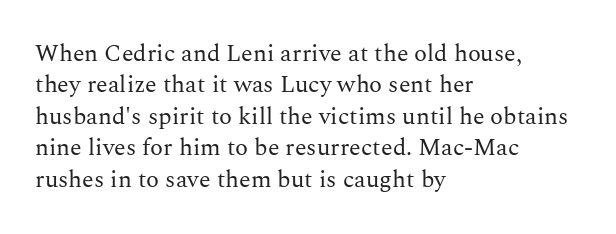
Q: Is the text bold? A: No.
Q: Is the text italic (slanted)? A: No, it is upright.
Q: Is the text underlined? A: No.
Q: How is the paragraph aligned? A: Left-aligned.
Q: Is the spacing between letters normal or unusually wide? A: Normal.
Q: Is the spacing between lines tight, normal or loose? A: Normal.
